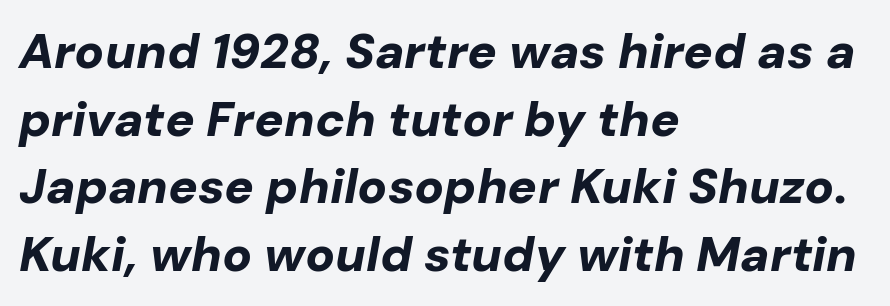
The image shows 49 px bold type, italic (leaning right); set left-aligned, normal line spacing (1.38x), normal letter spacing, not underlined; low stroke contrast and a medium x-height.
